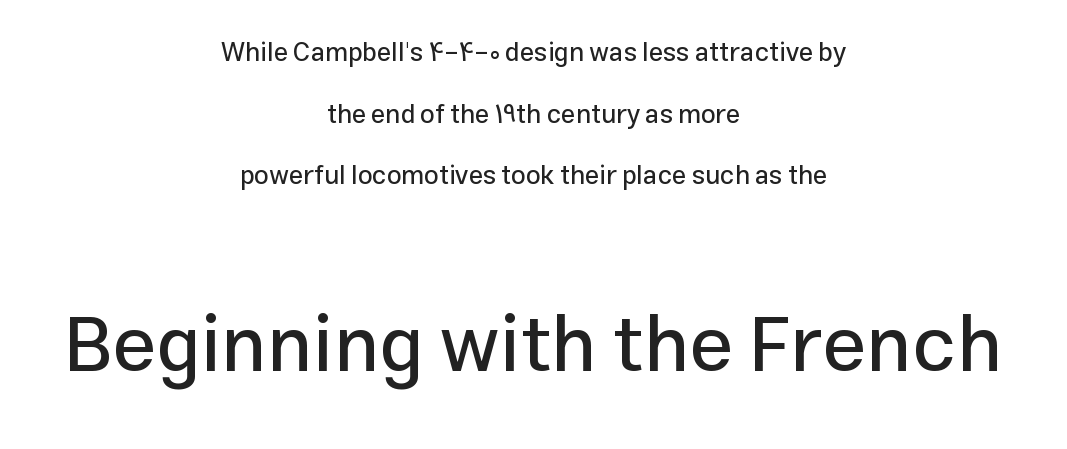
{"serif": "no", "italic": "no", "width": "normal", "stroke_contrast": "low", "x_height": "medium", "monospaced": "no", "underline": "no", "align": "center", "line_spacing": "loose", "line_spacing_ratio": 2.37, "letter_spacing": "normal", "letter_spacing_em": 0.0, "larger_block": "second", "size_ratio": 3.04, "glyph_px": 79}
